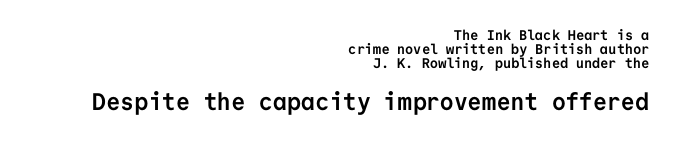
{"italic": "no", "bold": "yes", "underline": "no", "align": "right", "line_spacing": "tight", "line_spacing_ratio": 0.99, "letter_spacing": "normal", "letter_spacing_em": 0.0, "larger_block": "second", "size_ratio": 1.71, "glyph_px": 24}
